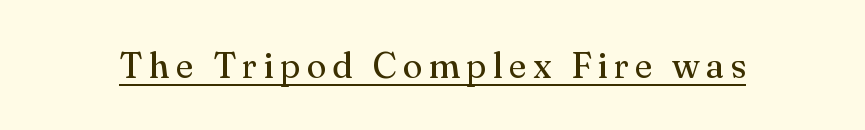
{"serif": "yes", "italic": "no", "bold": "no", "weight": "regular", "width": "normal", "stroke_contrast": "medium", "x_height": "small", "monospaced": "no", "underline": "yes", "glyph_px": 36}
